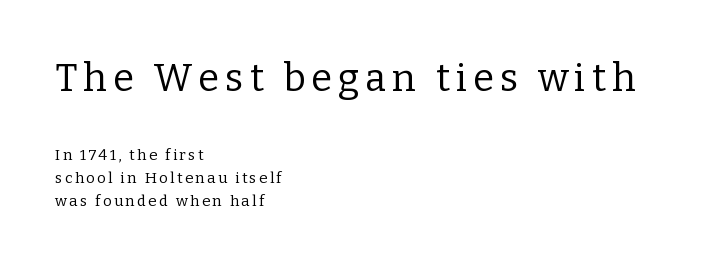
The image shows 38 px regular-weight serif type, upright; set left-aligned, normal line spacing (1.56x), not underlined; the first (top) block is 2.53x larger; low stroke contrast and a medium x-height.
